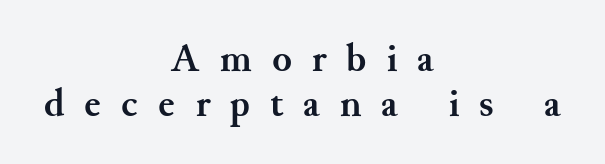
{"serif": "yes", "italic": "no", "bold": "yes", "weight": "semibold", "width": "normal", "stroke_contrast": "medium", "x_height": "small", "monospaced": "no", "underline": "no", "align": "center", "line_spacing": "tight", "line_spacing_ratio": 1.12, "letter_spacing": "wide", "letter_spacing_em": 0.5, "glyph_px": 40}
